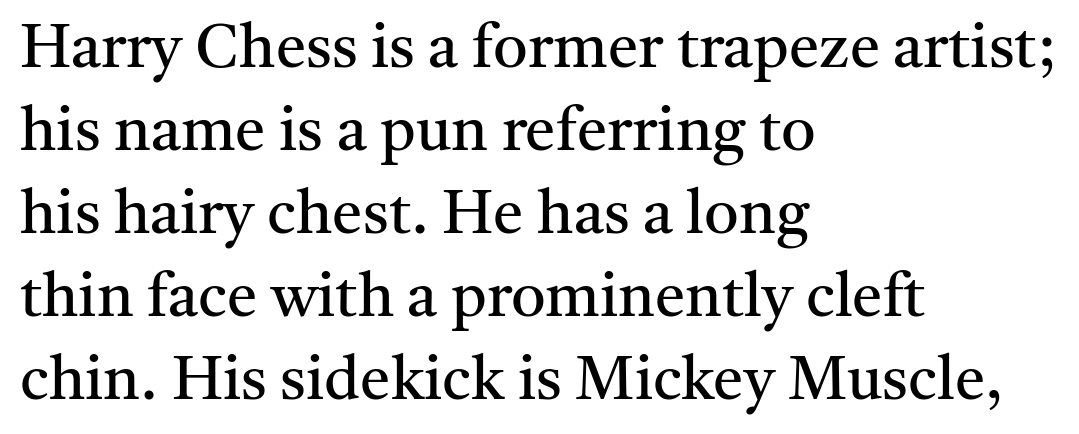
The image shows 61 px regular-weight serif type, upright; set left-aligned, normal line spacing (1.36x), normal letter spacing, not underlined; medium stroke contrast and a medium x-height.
